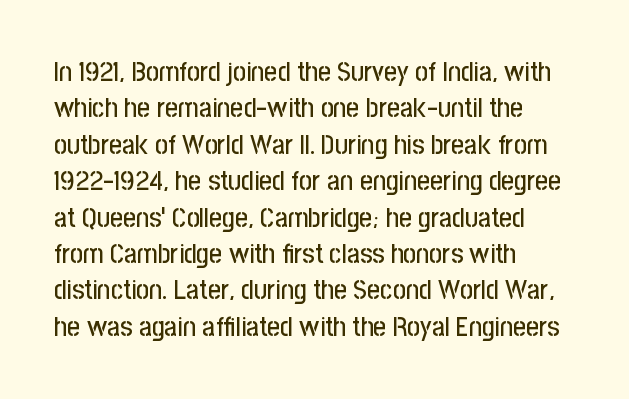
The image shows 28 px condensed sans-serif type, upright; set left-aligned, normal line spacing (1.3x), normal letter spacing, not underlined; low stroke contrast and a medium x-height.
